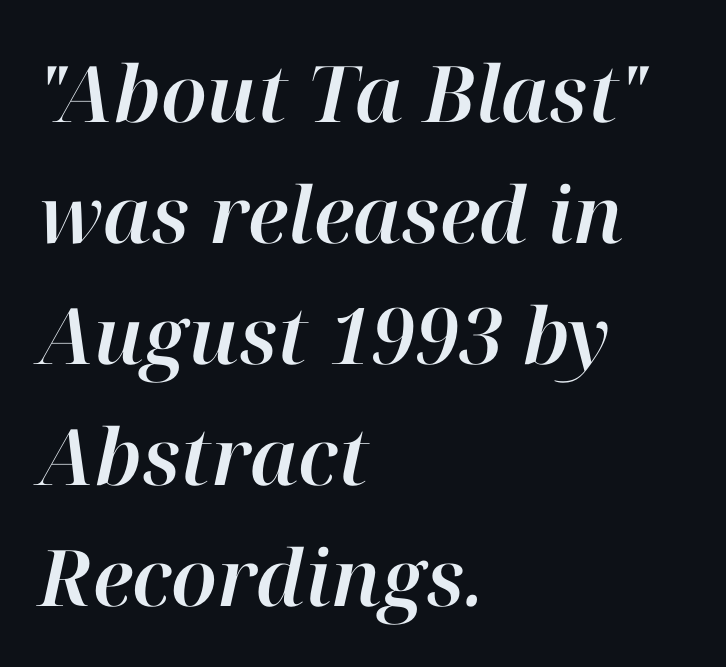
Clear beneath every line of the passage. The ragged edge is on the right, which tells us the setting is flush left. Look at the tracking — it's just the regular setting, nothing added. A typesetter would call this proportional, since set widths differ per character. What's the leading like? Ordinary, nothing unusual. Posture: slanted.
